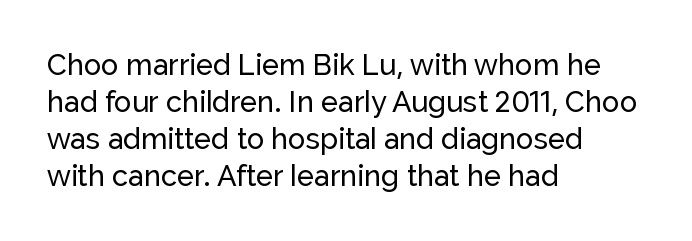
The image shows 29 px sans-serif type, upright; set left-aligned, normal line spacing (1.28x), normal letter spacing, not underlined; low stroke contrast and a medium x-height.
